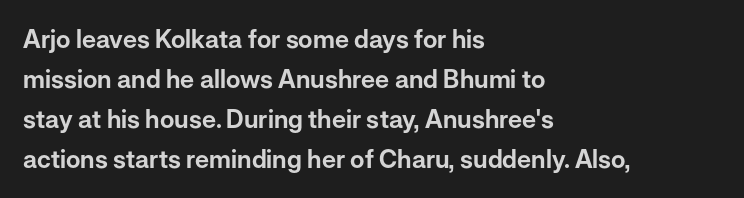
The image shows 25 px text type, upright; set left-aligned, normal line spacing (1.6x), normal letter spacing, not underlined.
